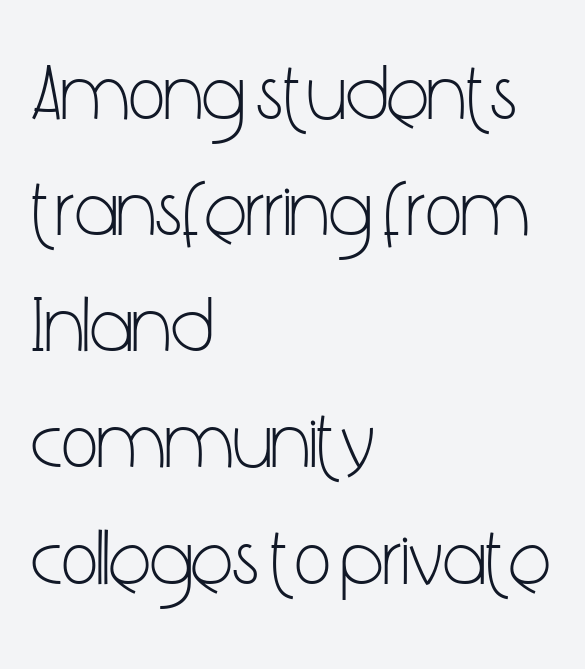
Q: Is the text bold? A: No.
Q: Is the text italic (slanted)? A: No, it is upright.
Q: Is the typeface a serif or a sans-serif typeface? A: Sans-serif.
Q: Is the text underlined? A: No.
Q: How is the paragraph aligned? A: Left-aligned.
Q: Is the spacing between letters normal or unusually wide? A: Normal.
Q: Is the spacing between lines tight, normal or loose? A: Normal.
Q: Width (condensed, normal, or wide)? A: Condensed.
Q: Stroke contrast? A: Low.
Q: x-height? A: Medium.
Q: Monospaced? A: No.
